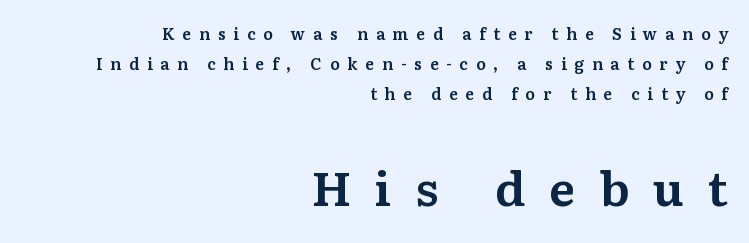
{"serif": "yes", "italic": "no", "width": "normal", "stroke_contrast": "medium", "x_height": "medium", "monospaced": "no", "underline": "no", "align": "right", "line_spacing_ratio": 1.87, "letter_spacing": "wide", "letter_spacing_em": 0.49, "larger_block": "second", "size_ratio": 3.0, "glyph_px": 48}
